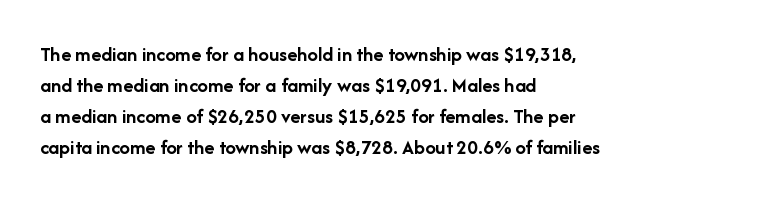
The image shows 21 px bold type, upright; set left-aligned, normal line spacing (1.48x), normal letter spacing, not underlined.
